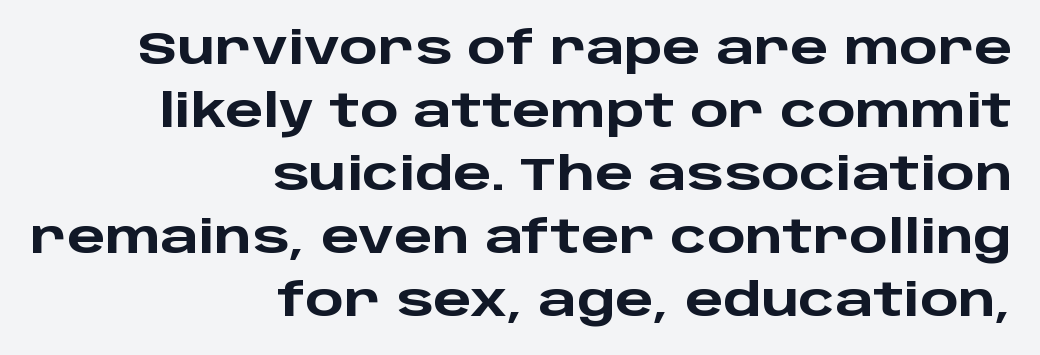
Reading down the column, the eye jumps a familiar distance to each next line. Character widths vary here, with narrow letters taking less room than wide ones. Every row of glyphs terminates at an identical x-position on the right. The tracking reads as untouched default to a designer's eye.
